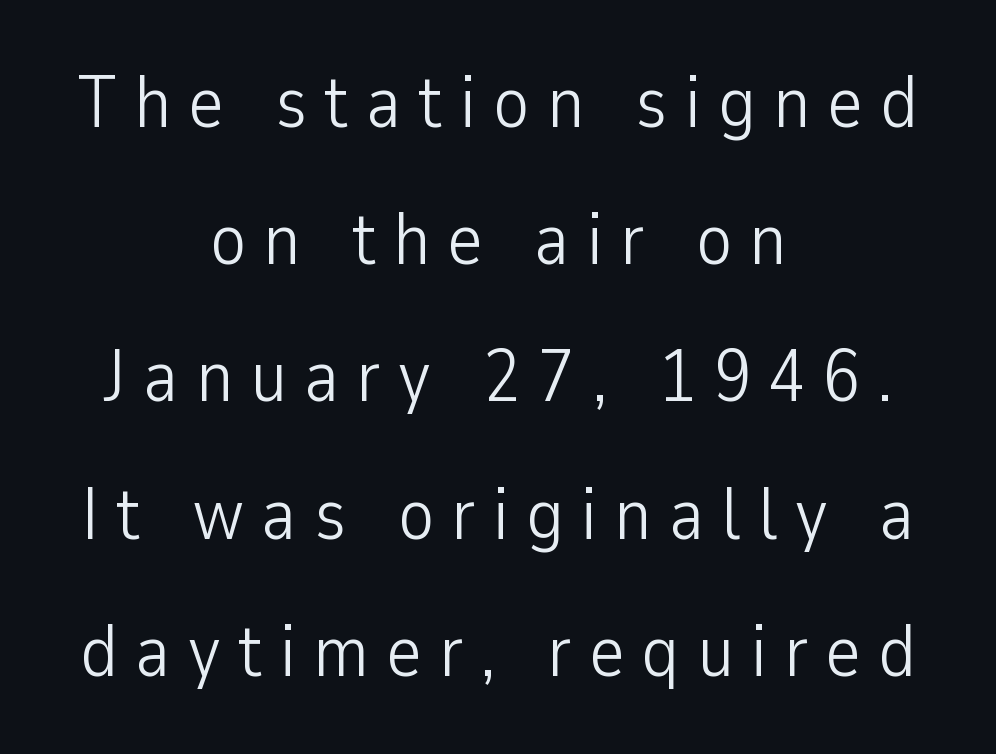
You can tell from the bare stems that sans-serif type was used. The specimen omits any rule beneath the text block's lines. Do the characters align in a grid? No, the font is proportional. Typeset on center — no edge is straight. Italic? Not at all — the glyphs are vertical. Bold? No — there's no thickening of the strokes.
